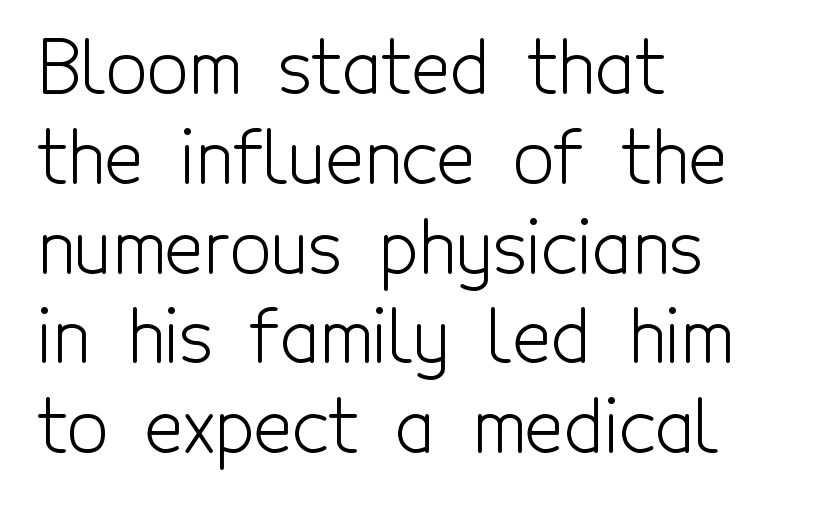
{"serif": "no", "italic": "no", "bold": "no", "weight": "light", "width": "condensed", "x_height": "medium", "monospaced": "no", "underline": "no", "align": "left", "line_spacing_ratio": 1.23, "letter_spacing": "normal", "letter_spacing_em": 0.0, "glyph_px": 73}
